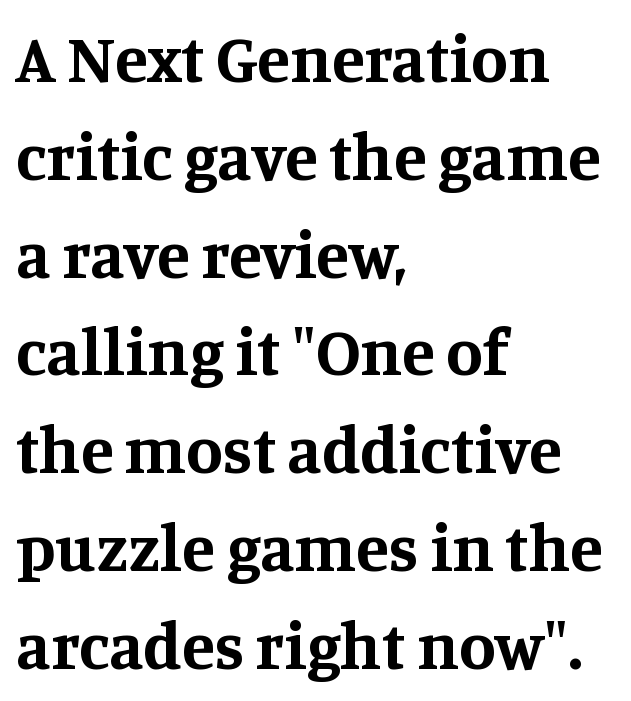
Q: Is the text bold? A: Yes.
Q: Is the text italic (slanted)? A: No, it is upright.
Q: Is the typeface a serif or a sans-serif typeface? A: Serif.
Q: Is the text underlined? A: No.
Q: How is the paragraph aligned? A: Left-aligned.
Q: Is the spacing between letters normal or unusually wide? A: Normal.
Q: Is the spacing between lines tight, normal or loose? A: Normal.
Q: Width (condensed, normal, or wide)? A: Normal.
Q: Stroke contrast? A: Medium.
Q: x-height? A: Large.
Q: Monospaced? A: No.
